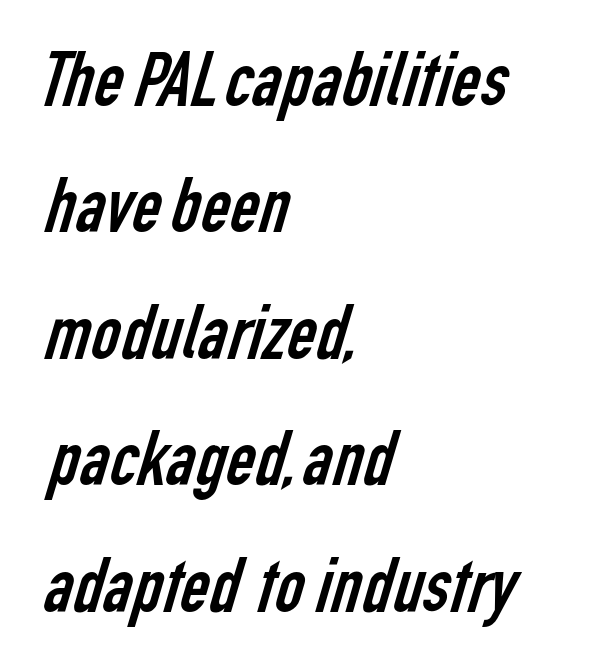
The typesetter chose a ragged-right arrangement here. You could not count columns in this text — the font is proportionally spaced. Unbolded letterforms with no extra heft. Short note: letters normally spaced. Leading: standard. Descenders are the only things crossing below the line.
